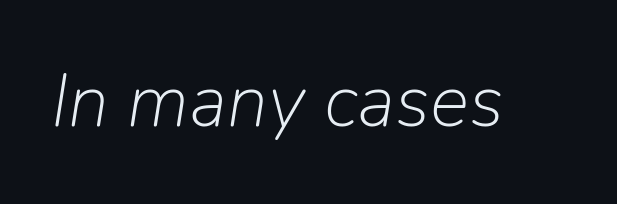
Q: Is the text bold? A: No.
Q: Is the text italic (slanted)? A: Yes, it leans right by about 9 degrees.
Q: Is the text underlined? A: No.
Q: Is the spacing between letters normal or unusually wide? A: Normal.
Q: Width (condensed, normal, or wide)? A: Normal.
Q: Stroke contrast? A: Low.
Q: x-height? A: Medium.
Q: Monospaced? A: No.
